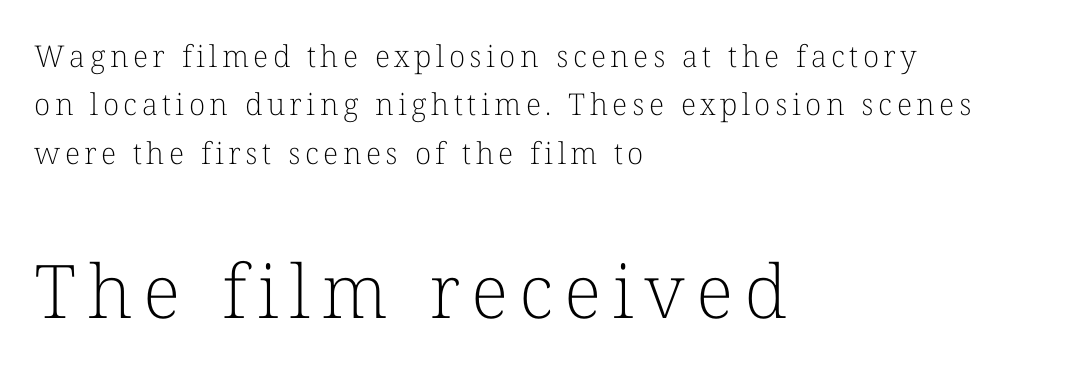
{"serif": "yes", "italic": "no", "bold": "no", "weight": "light", "width": "normal", "stroke_contrast": "low", "x_height": "medium", "monospaced": "no", "underline": "no", "align": "left", "line_spacing": "normal", "line_spacing_ratio": 1.61, "larger_block": "second", "size_ratio": 2.47, "glyph_px": 74}
